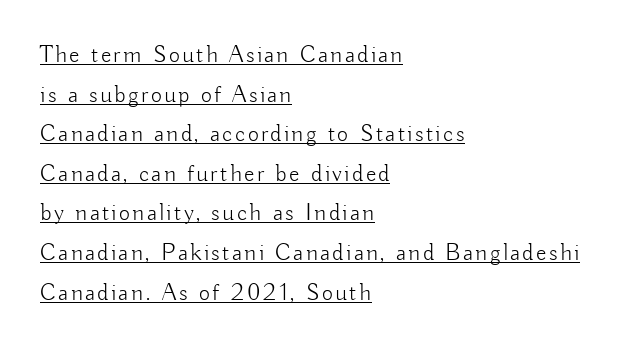
{"italic": "no", "bold": "no", "underline": "yes", "align": "left", "line_spacing": "normal", "line_spacing_ratio": 1.65, "glyph_px": 24}
